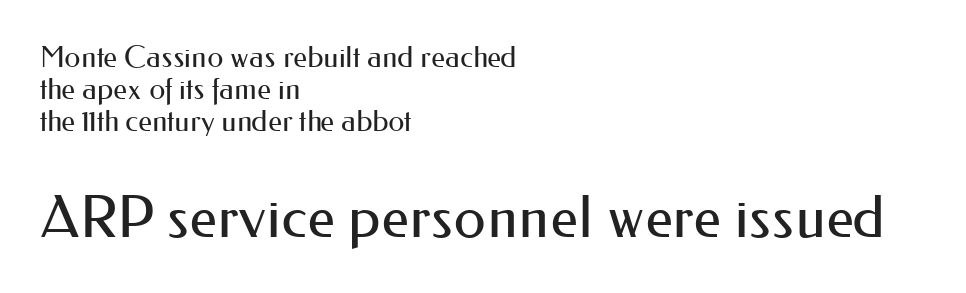
Q: Is the text bold? A: No.
Q: Is the text italic (slanted)? A: No, it is upright.
Q: Is the typeface a serif or a sans-serif typeface? A: Sans-serif.
Q: Is the text underlined? A: No.
Q: How is the paragraph aligned? A: Left-aligned.
Q: Is the spacing between letters normal or unusually wide? A: Normal.
Q: Is the spacing between lines tight, normal or loose? A: Tight.
Q: Which block of text is set in a larger size, the first (top) or the second (bottom)? A: The second (bottom) one.
Q: Width (condensed, normal, or wide)? A: Normal.
Q: Stroke contrast? A: Medium.
Q: x-height? A: Small.
Q: Monospaced? A: No.
